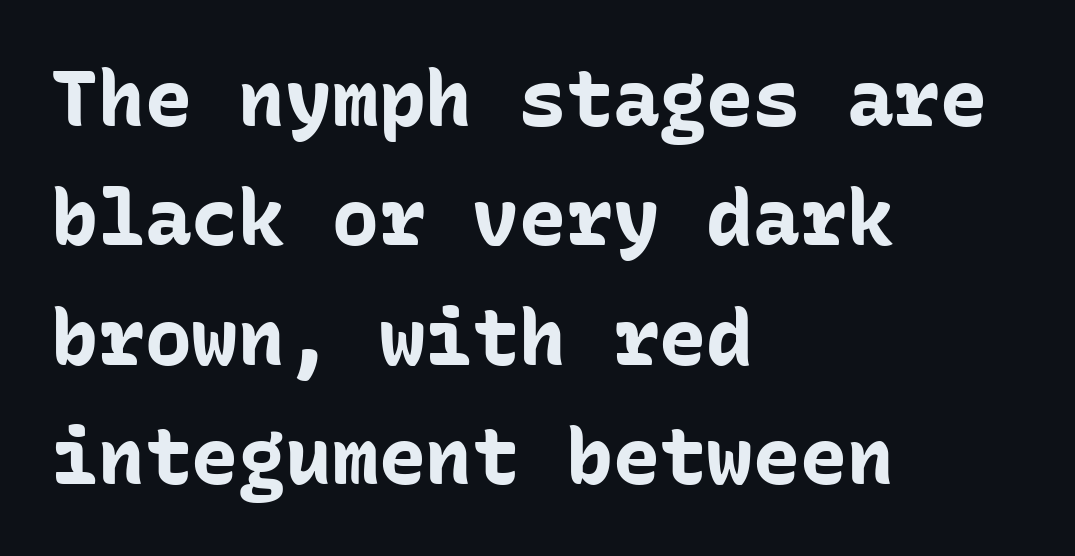
{"serif": "no", "italic": "no", "bold": "yes", "weight": "bold", "width": "normal", "stroke_contrast": "low", "x_height": "medium", "monospaced": "yes", "underline": "no", "align": "left", "line_spacing": "normal", "line_spacing_ratio": 1.53, "letter_spacing": "normal", "letter_spacing_em": 0.0, "glyph_px": 78}
